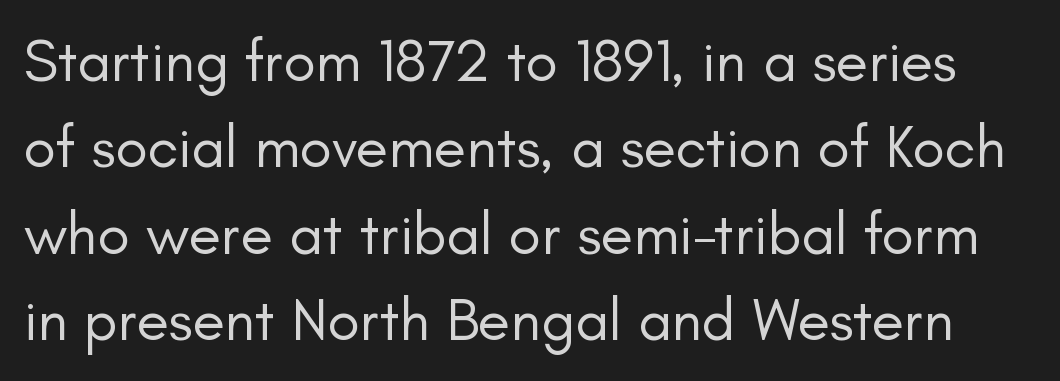
Q: Is the text bold? A: No.
Q: Is the text italic (slanted)? A: No, it is upright.
Q: Is the typeface a serif or a sans-serif typeface? A: Sans-serif.
Q: Is the text underlined? A: No.
Q: Is the spacing between letters normal or unusually wide? A: Normal.
Q: Is the spacing between lines tight, normal or loose? A: Normal.
Q: Width (condensed, normal, or wide)? A: Normal.
Q: Stroke contrast? A: Low.
Q: x-height? A: Small.
Q: Monospaced? A: No.
